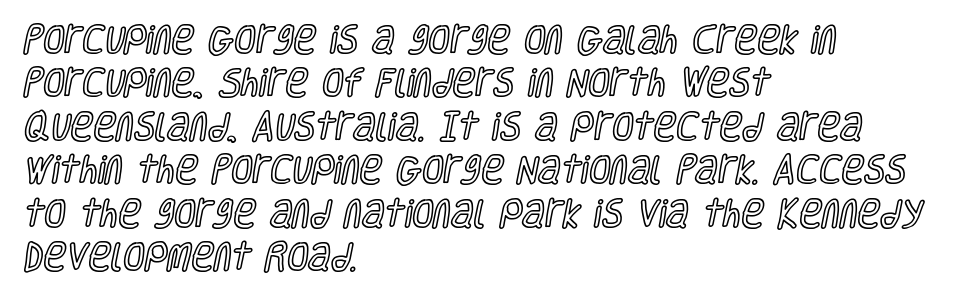
The rag falls on the right side of this text block. Honestly, the row spacing looks completely unremarkable. This rendering leaves character spacing at its baseline value. The letters advance in unequal steps, a hallmark of proportional type. The baseline area is clear.
